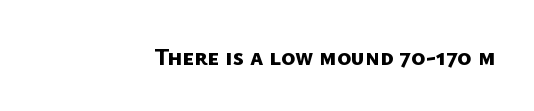
{"bold": "yes", "underline": "no", "align": "right", "letter_spacing": "normal", "letter_spacing_em": 0.0, "glyph_px": 24}
